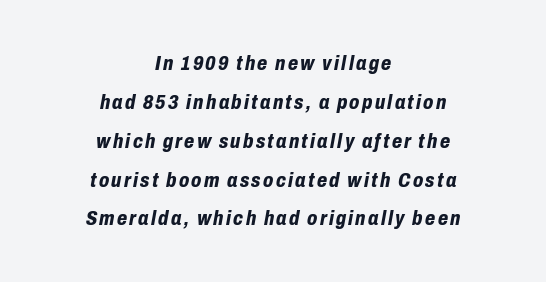
{"italic": "yes", "lean": "right", "slant_degrees": 10, "bold": "yes", "underline": "no", "align": "center", "line_spacing_ratio": 1.85, "glyph_px": 21}
